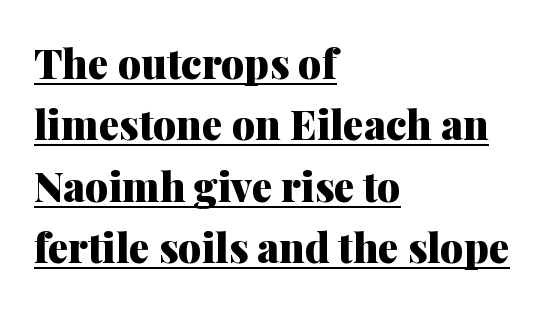
The image shows 41 px heavy serif type, upright; set left-aligned, normal line spacing (1.5x), normal letter spacing, underlined; medium stroke contrast and a medium x-height.
